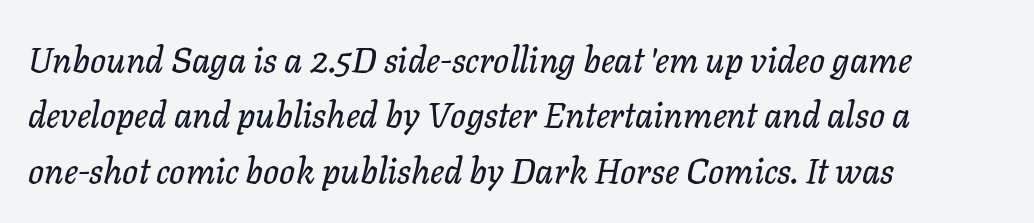
The text block is weighted toward the left margin, trailing off unevenly rightward. Varying glyph widths throughout — classic text-font behaviour. The leading is moderate, giving the passage an even texture. Slant detected: the letters are inclined.
